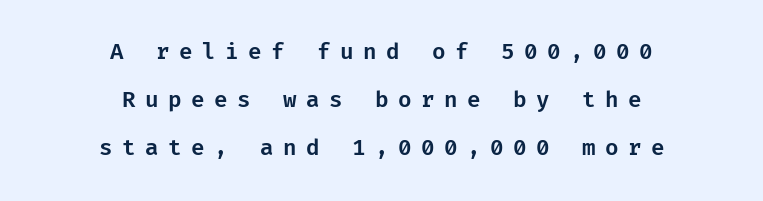
The designer dialed line spacing up above the default. Every character sits straight up, as roman type does. The area under the type is left untouched. The lines are quadded center. You could only call the tracking loose — the letters float apart.
